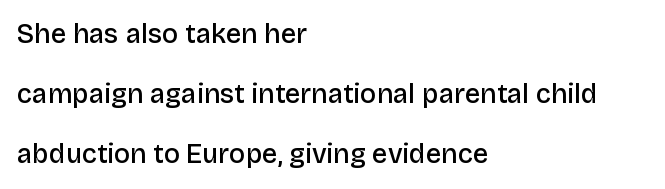
Q: Is the text bold? A: Semi-bold.
Q: Is the text italic (slanted)? A: No, it is upright.
Q: Is the text underlined? A: No.
Q: How is the paragraph aligned? A: Left-aligned.
Q: Is the spacing between letters normal or unusually wide? A: Normal.
Q: Is the spacing between lines tight, normal or loose? A: Loose.
